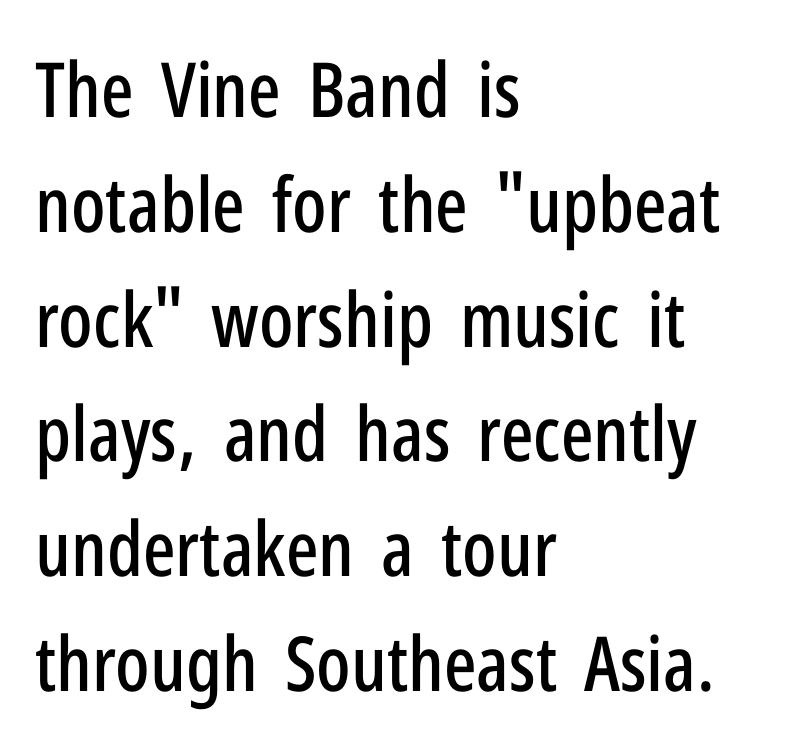
Q: Is the text italic (slanted)? A: No, it is upright.
Q: Is the typeface a serif or a sans-serif typeface? A: Sans-serif.
Q: Is the text underlined? A: No.
Q: How is the paragraph aligned? A: Left-aligned.
Q: Is the spacing between letters normal or unusually wide? A: Normal.
Q: Is the spacing between lines tight, normal or loose? A: Normal.
Q: Width (condensed, normal, or wide)? A: Condensed.
Q: Stroke contrast? A: Low.
Q: x-height? A: Medium.
Q: Monospaced? A: No.
